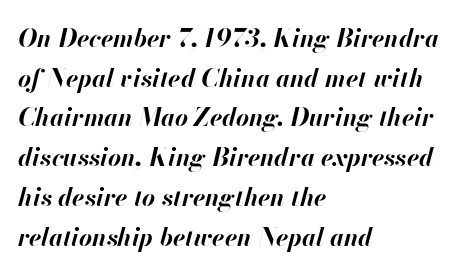
Q: Is the text bold? A: Yes.
Q: Is the text italic (slanted)? A: Yes, it leans right by about 13 degrees.
Q: Is the text underlined? A: No.
Q: How is the paragraph aligned? A: Left-aligned.
Q: Is the spacing between letters normal or unusually wide? A: Normal.
Q: Is the spacing between lines tight, normal or loose? A: Normal.
